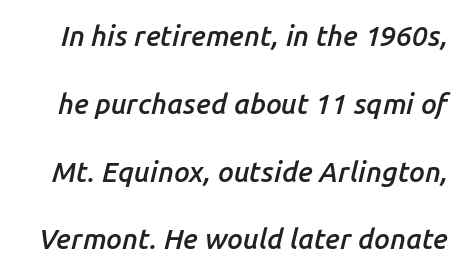
This is oblique type, the kind used for emphasis or titles. This is the in-between weight designers call semibold or demi. Spacing verdict: proportional, widths tailored to each character. Whoever set this chose breathing room over compactness in the vertical rhythm. Between one letter and the next there's only the usual sliver of space. Plain, unruled lines of type.
